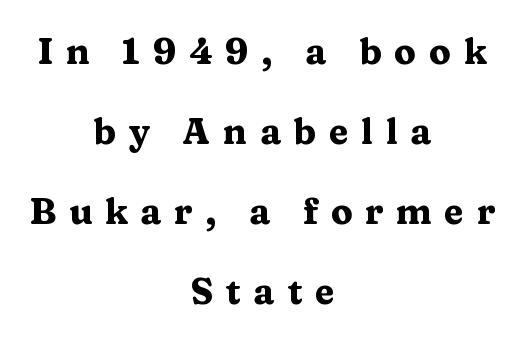
{"serif": "yes", "italic": "no", "bold": "yes", "weight": "heavy", "width": "wide", "stroke_contrast": "medium", "x_height": "medium", "monospaced": "no", "underline": "no", "align": "center", "line_spacing": "loose", "line_spacing_ratio": 2.22, "letter_spacing": "wide", "letter_spacing_em": 0.35, "glyph_px": 36}
